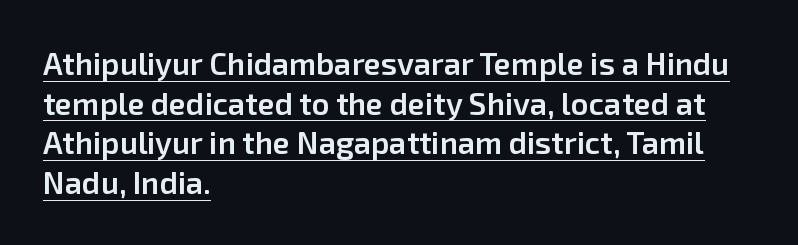
These words are printed semibold, heavier than regular yet not bold. Do the characters align in a grid? No, the font is proportional. The rendering uses a moderate line-height, typical for paragraphs. Is the letter spacing exaggerated? No — it looks like the ordinary default.
